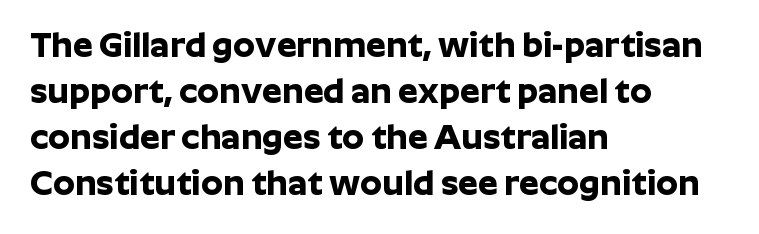
The image shows 35 px bold sans-serif type, upright; set left-aligned, normal line spacing (1.31x), normal letter spacing, not underlined; low stroke contrast and a medium x-height.
